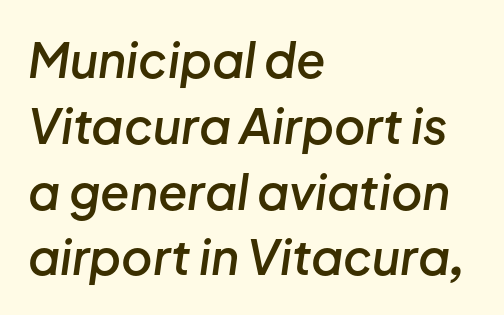
Interline gaps are of average width in this sample. No word sits above an underline. Tall strokes in this sample are angled rather than plumb. Looks like regular typesetting: each glyph gets only the width it needs. The paragraph has a hard left edge and a soft right edge.
